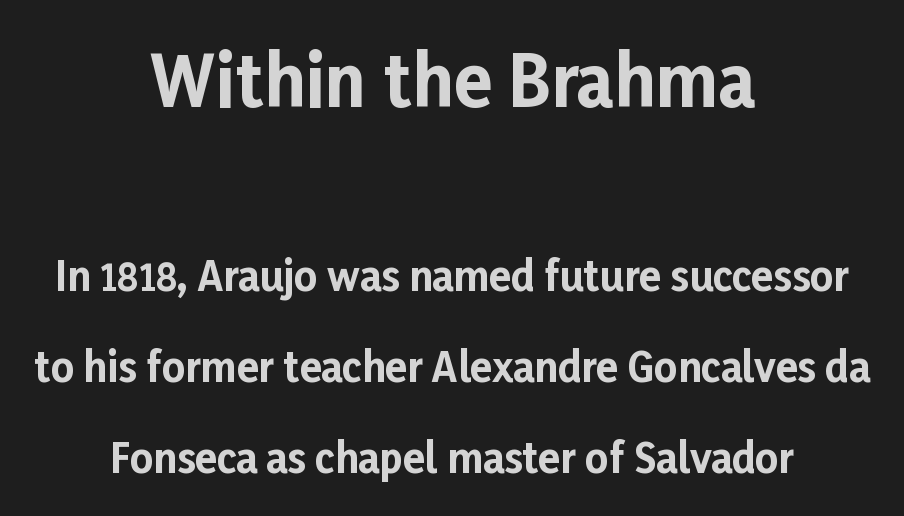
The glyphs are unaccompanied by any horizontal stroke below them. Does the bottom block carry the larger type? No, the top block does. Pretty heavy lettering here — definitely bold. Baseline-to-baseline distance is far greater than the letter height. Think of a printed novel: that variable character pitch is what you see here.
